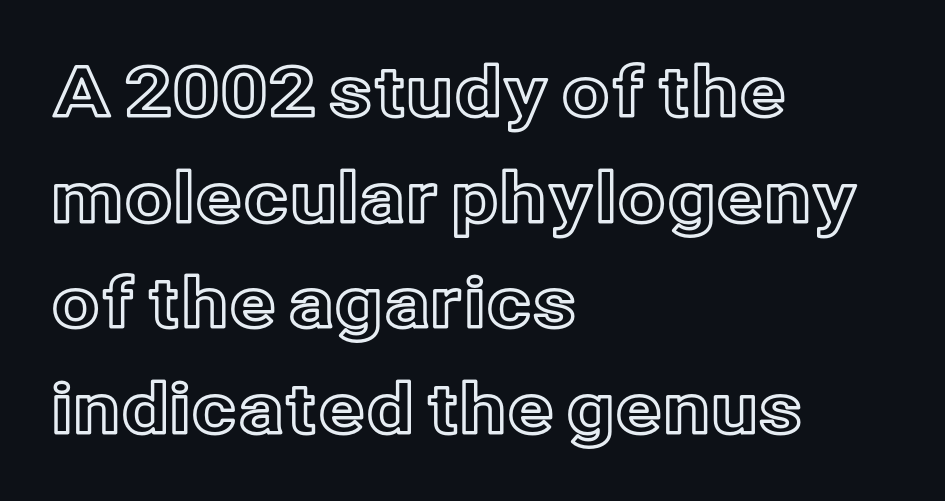
The passage shown has conventional tracking throughout. The typesetter chose a ragged-right arrangement here. Regular leading. Words float on clear page, feet unadorned. Unlike italic type, these characters show no tilt at all. Each letter keeps its own natural width here, so spacing adapts to shape.
